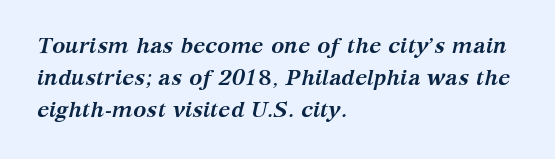
{"italic": "yes", "lean": "right", "slant_degrees": 12, "bold": "yes", "underline": "no", "align": "left", "line_spacing": "normal", "line_spacing_ratio": 1.45, "letter_spacing": "normal", "letter_spacing_em": 0.0, "glyph_px": 22}
